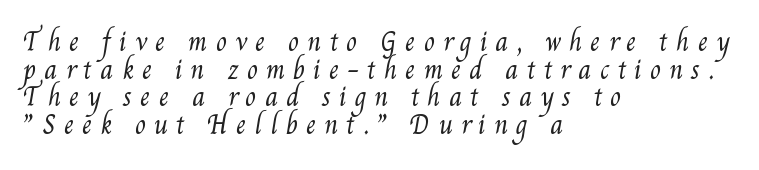
Q: Is the text bold? A: No.
Q: Is the text underlined? A: No.
Q: How is the paragraph aligned? A: Left-aligned.
Q: Is the spacing between letters normal or unusually wide? A: Unusually wide.
Q: Is the spacing between lines tight, normal or loose? A: Tight.
